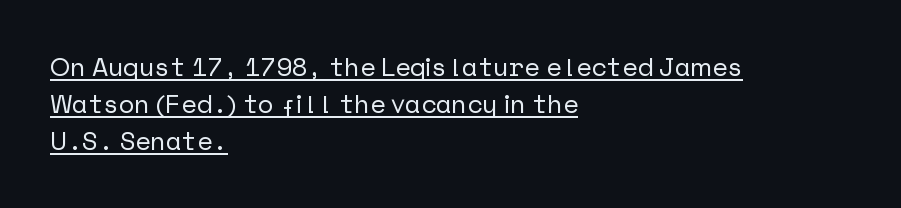
Q: Is the text italic (slanted)? A: No, it is upright.
Q: Is the text underlined? A: Yes.
Q: How is the paragraph aligned? A: Left-aligned.
Q: Is the spacing between letters normal or unusually wide? A: Normal.
Q: Is the spacing between lines tight, normal or loose? A: Normal.
